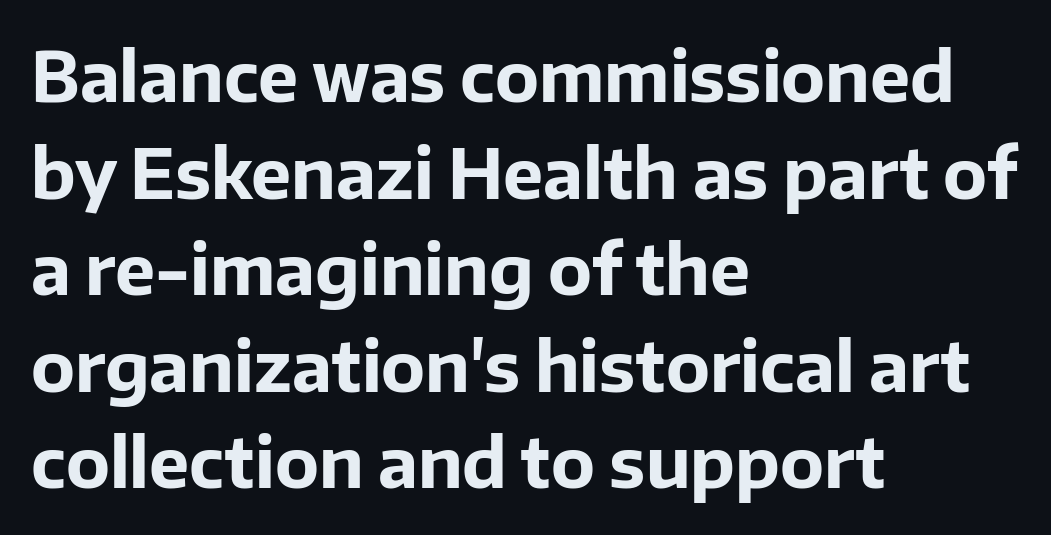
Q: Is the text bold? A: Yes.
Q: Is the text italic (slanted)? A: No, it is upright.
Q: Is the typeface a serif or a sans-serif typeface? A: Sans-serif.
Q: Is the text underlined? A: No.
Q: How is the paragraph aligned? A: Left-aligned.
Q: Is the spacing between letters normal or unusually wide? A: Normal.
Q: Is the spacing between lines tight, normal or loose? A: Normal.
Q: Width (condensed, normal, or wide)? A: Normal.
Q: Stroke contrast? A: Low.
Q: x-height? A: Medium.
Q: Monospaced? A: No.
